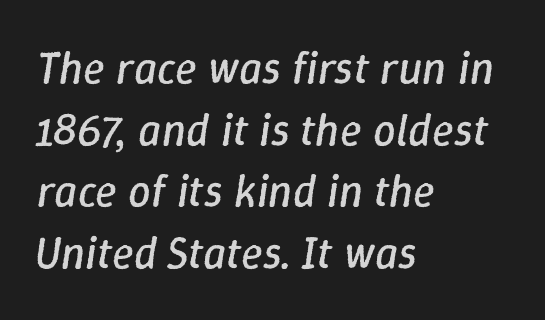
{"italic": "yes", "lean": "right", "slant_degrees": 9, "bold": "no", "weight": "regular", "width": "normal", "stroke_contrast": "low", "x_height": "medium", "monospaced": "no", "underline": "no", "align": "left", "line_spacing": "normal", "line_spacing_ratio": 1.37, "letter_spacing": "normal", "letter_spacing_em": 0.0, "glyph_px": 45}
